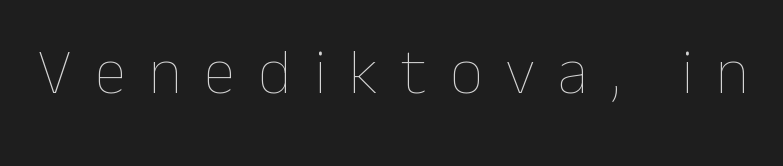
Q: Is the text bold? A: No.
Q: Is the text italic (slanted)? A: No, it is upright.
Q: Is the text underlined? A: No.
Q: Is the spacing between letters normal or unusually wide? A: Unusually wide.
Q: Width (condensed, normal, or wide)? A: Normal.
Q: Stroke contrast? A: Low.
Q: x-height? A: Medium.
Q: Monospaced? A: No.
